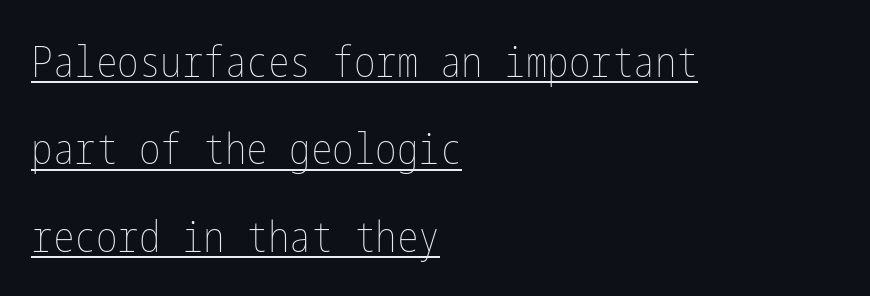
Q: Is the text bold? A: No.
Q: Is the text italic (slanted)? A: No, it is upright.
Q: Is the text underlined? A: Yes.
Q: How is the paragraph aligned? A: Left-aligned.
Q: Is the spacing between letters normal or unusually wide? A: Normal.
Q: Is the spacing between lines tight, normal or loose? A: Loose.
Q: Width (condensed, normal, or wide)? A: Condensed.
Q: Stroke contrast? A: Low.
Q: x-height? A: Medium.
